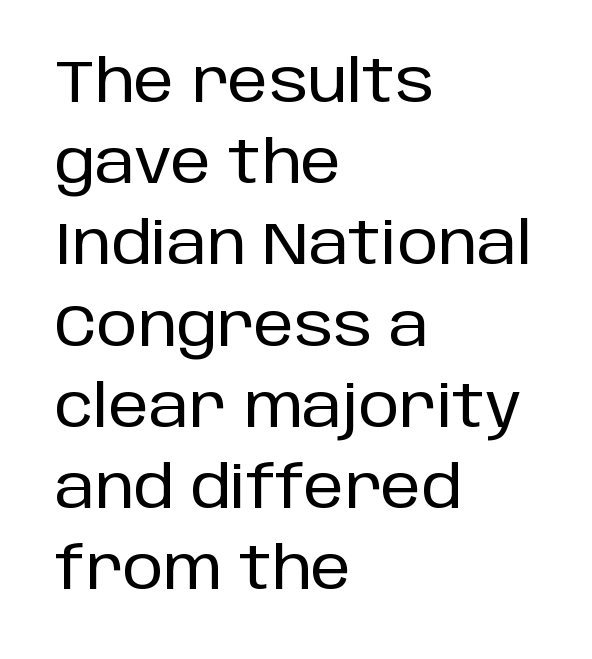
Is this a fixed-width face? No — the glyphs have proportional, varying widths. Standard letterfit; no display-style spreading of the glyphs. The rendering shows plain stroke endings on the letterforms — a sans-serif design. These lines are set flush left with a ragged right edge.
